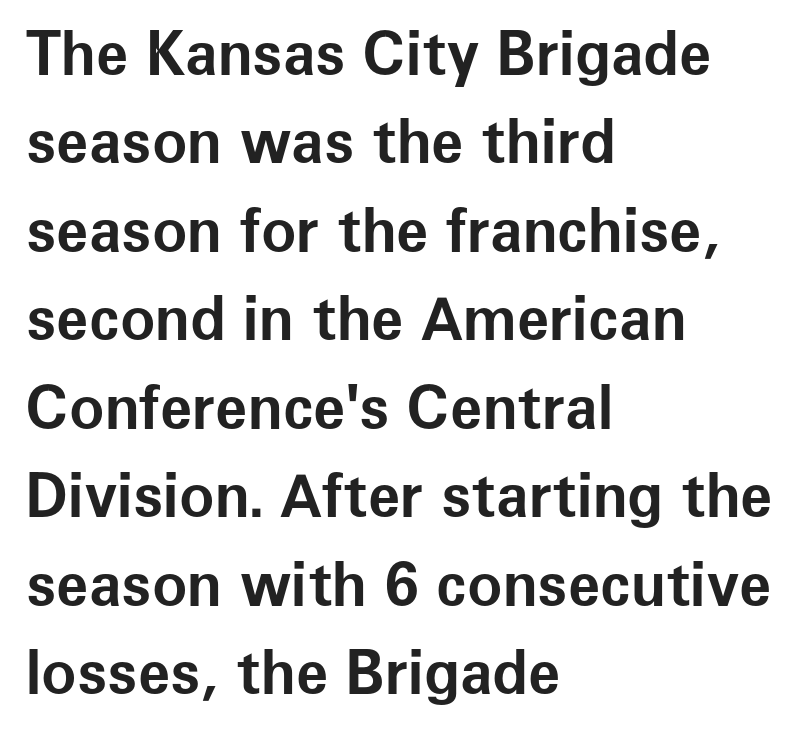
The image shows 59 px bold sans-serif type, upright; set left-aligned, normal line spacing (1.5x), normal letter spacing, not underlined; low stroke contrast and a medium x-height.
